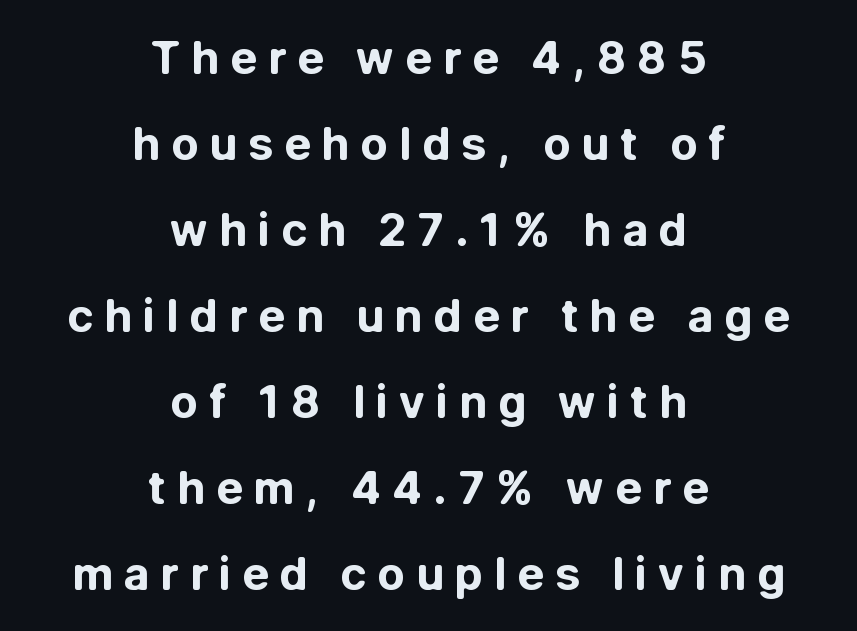
The string is rendered with underlining switched off. I'd call this a sans setting — the letters go barefoot. These lines have a slow, spaced-out rhythm from letter to letter. Heft: maximum for text — a bold. Interline gaps are noticeably wide in this sample. Note the varied advance widths — an 'i' is clearly narrower than an 'm'.
